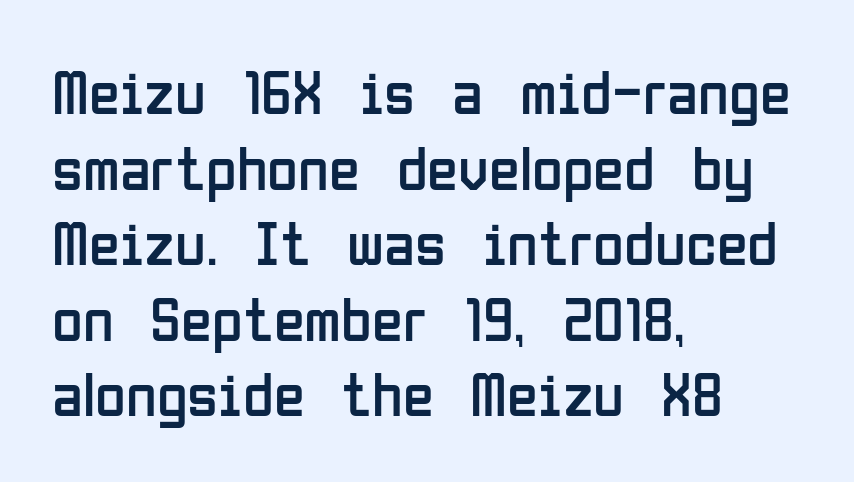
Q: Is the text bold? A: No.
Q: Is the text italic (slanted)? A: No, it is upright.
Q: Is the typeface a serif or a sans-serif typeface? A: Sans-serif.
Q: Is the text underlined? A: No.
Q: How is the paragraph aligned? A: Left-aligned.
Q: Is the spacing between letters normal or unusually wide? A: Normal.
Q: Width (condensed, normal, or wide)? A: Condensed.
Q: Stroke contrast? A: Low.
Q: x-height? A: Medium.
Q: Monospaced? A: No.
